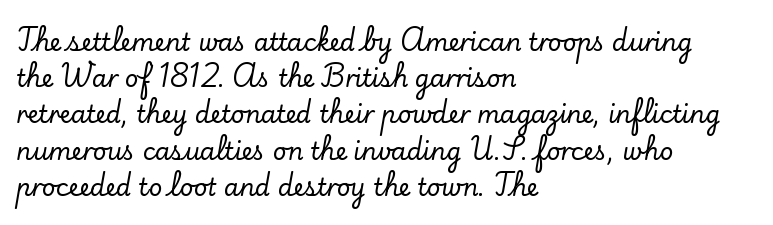
The image shows 24 px text type; set left-aligned, normal line spacing (1.51x), normal letter spacing, not underlined.
